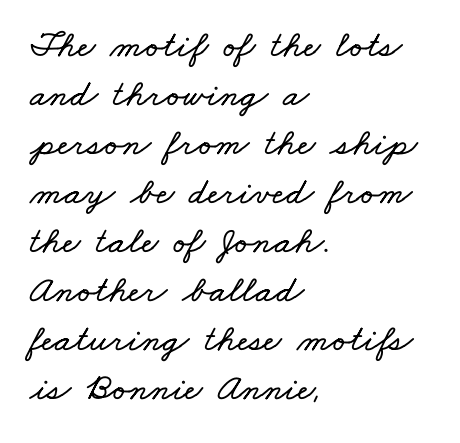
Glyph-to-glyph distance matches everyday printed text. A student would call this left alignment; a typographer would say flush left, rag right. Quick note: interline space is typical. The passage shown is typed in a proportional face where columns would drift.
